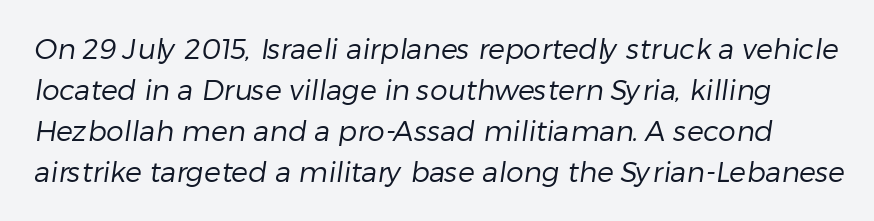
The image shows 28 px regular-weight sans-serif type; set normal line spacing (1.47x), normal letter spacing, not underlined; low stroke contrast and a medium x-height.
